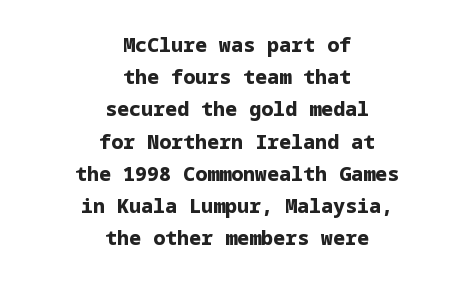
Clear beneath every line of the passage. Do the letters lean? They stand straight. Each glyph is drawn with heavy, bold strokes. No extra tracking has been applied to these lines. The lines sit at an ordinary, default distance from one another. Caption: multi-line text, centered on the measure.
